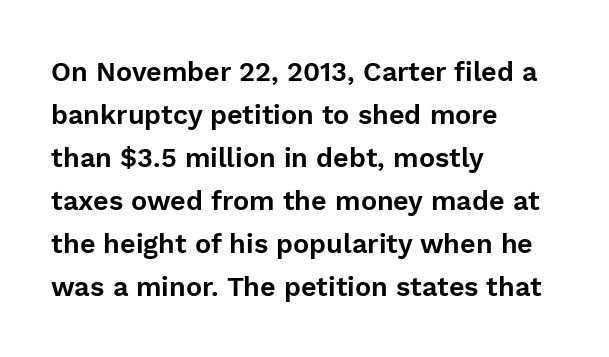
{"italic": "no", "underline": "no", "align": "left", "line_spacing": "normal", "line_spacing_ratio": 1.59, "letter_spacing": "normal", "letter_spacing_em": 0.0, "glyph_px": 27}
